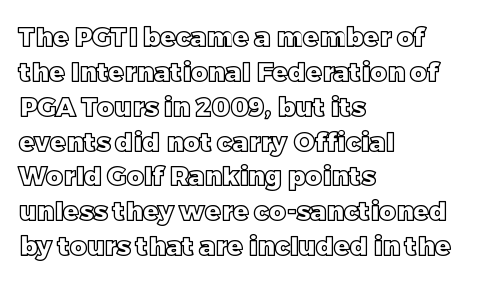
The letters stand straight up with perfectly vertical stems. Anything drawn beneath the words? Only blank space. Vertical spacing — default. Short note: letters normally spaced. Leftover space on each line is placed entirely after the last word.
